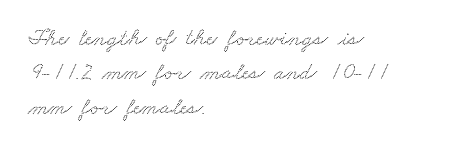
Every row of glyphs begins at an identical x-position on the left. The face used here is rendered with its standard letterfit. Leading matches the norm, producing a regular column. Plain, unruled lines of type.
